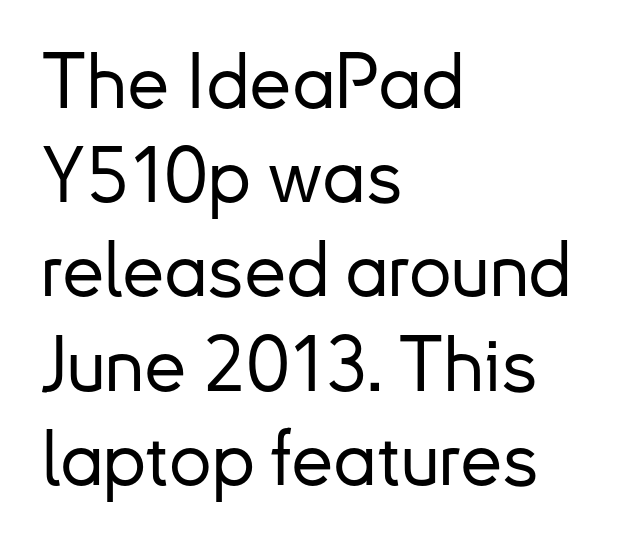
{"serif": "no", "italic": "no", "width": "normal", "stroke_contrast": "low", "x_height": "small", "monospaced": "no", "underline": "no", "align": "left", "line_spacing_ratio": 1.24, "letter_spacing": "normal", "letter_spacing_em": 0.0, "glyph_px": 76}
